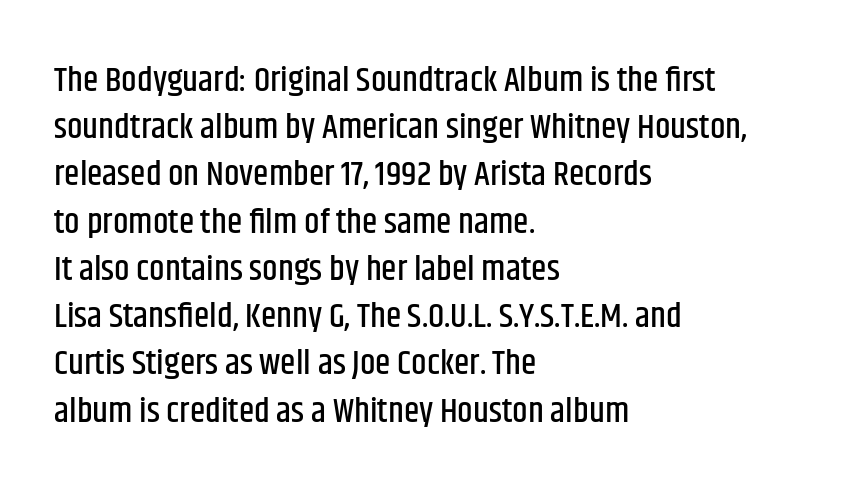
Q: Is the text italic (slanted)? A: No, it is upright.
Q: Is the typeface a serif or a sans-serif typeface? A: Sans-serif.
Q: Is the text underlined? A: No.
Q: How is the paragraph aligned? A: Left-aligned.
Q: Is the spacing between letters normal or unusually wide? A: Normal.
Q: Is the spacing between lines tight, normal or loose? A: Normal.
Q: Width (condensed, normal, or wide)? A: Condensed.
Q: Stroke contrast? A: Low.
Q: x-height? A: Large.
Q: Monospaced? A: No.
